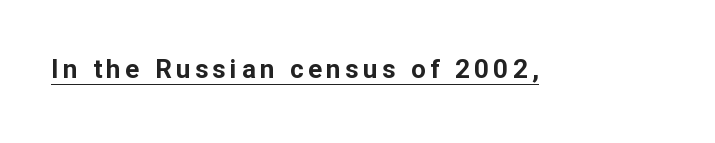
Q: Is the text bold? A: Yes.
Q: Is the text italic (slanted)? A: No, it is upright.
Q: Is the text underlined? A: Yes.
